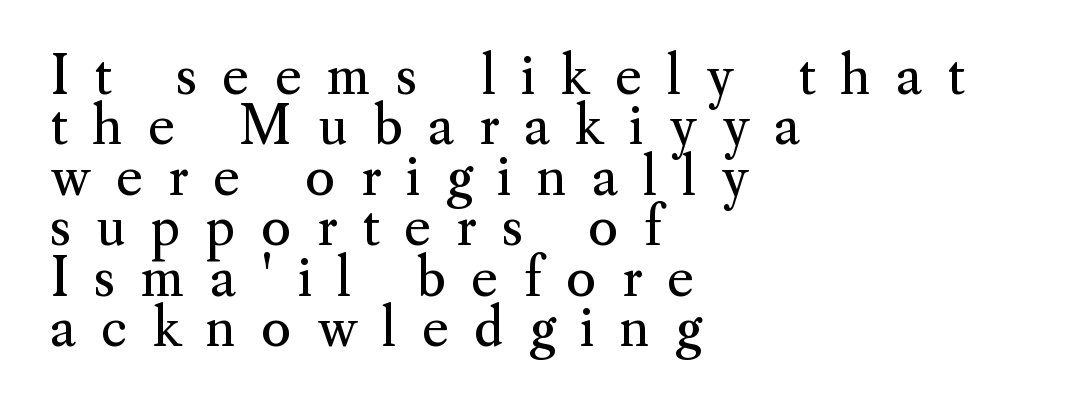
The image shows 52 px regular-weight serif type, upright; set left-aligned, tight line spacing (0.97x), unusually wide letter spacing (+0.48 em), not underlined; medium stroke contrast and a small x-height.
